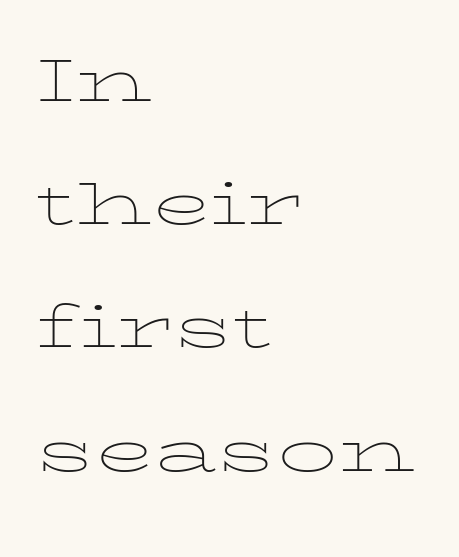
This sample has the flowing, uneven cadence of proportional lettering. How would I describe the line gaps? Plain and ordinary. The tracking reads as untouched default to a designer's eye. Horizontal alignment here is leftward, the default for most running prose. Compared with a typical body face, this is equally light or lighter still. Decoration check: the copy has no underline.
